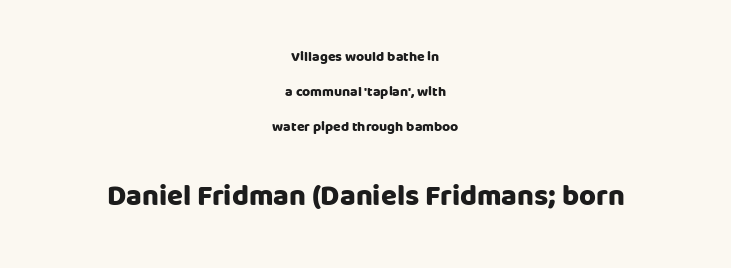
Q: Is the text bold? A: Yes.
Q: Is the text italic (slanted)? A: No, it is upright.
Q: Is the typeface a serif or a sans-serif typeface? A: Sans-serif.
Q: Is the text underlined? A: No.
Q: How is the paragraph aligned? A: Centered.
Q: Is the spacing between letters normal or unusually wide? A: Normal.
Q: Is the spacing between lines tight, normal or loose? A: Loose.
Q: Which block of text is set in a larger size, the first (top) or the second (bottom)? A: The second (bottom) one.
Q: Width (condensed, normal, or wide)? A: Normal.
Q: Stroke contrast? A: Low.
Q: x-height? A: Large.
Q: Monospaced? A: No.
